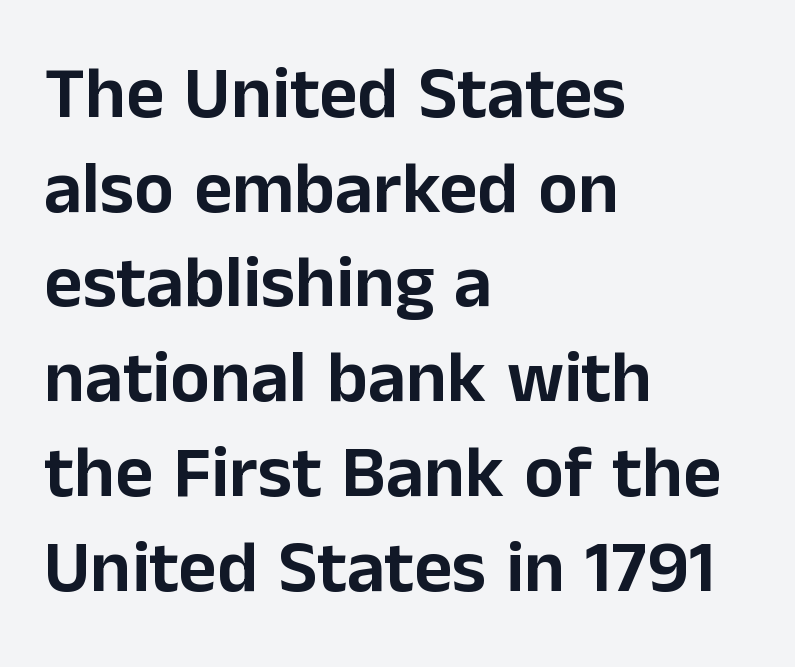
{"serif": "no", "italic": "no", "width": "normal", "stroke_contrast": "low", "x_height": "medium", "monospaced": "no", "underline": "no", "align": "left", "line_spacing": "normal", "line_spacing_ratio": 1.28, "letter_spacing": "normal", "letter_spacing_em": 0.0, "glyph_px": 74}
